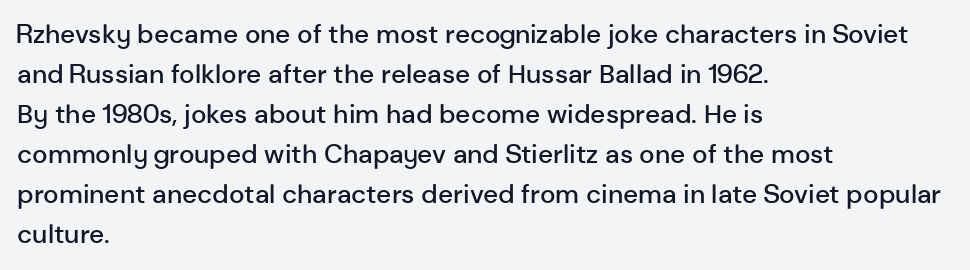
Leading matches the norm, producing a regular column. The passage is arranged the way most books set body copy — flush left. Anything drawn beneath the words? Only blank space. Typesetter's note: demi weight, one step under bold.
